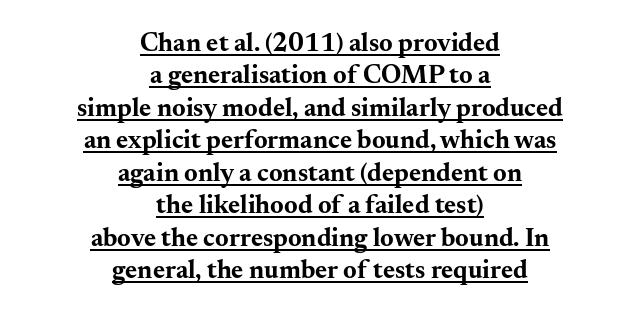
Q: Is the text bold? A: Yes.
Q: Is the text italic (slanted)? A: No, it is upright.
Q: Is the text underlined? A: Yes.
Q: How is the paragraph aligned? A: Centered.
Q: Is the spacing between letters normal or unusually wide? A: Normal.
Q: Is the spacing between lines tight, normal or loose? A: Normal.
